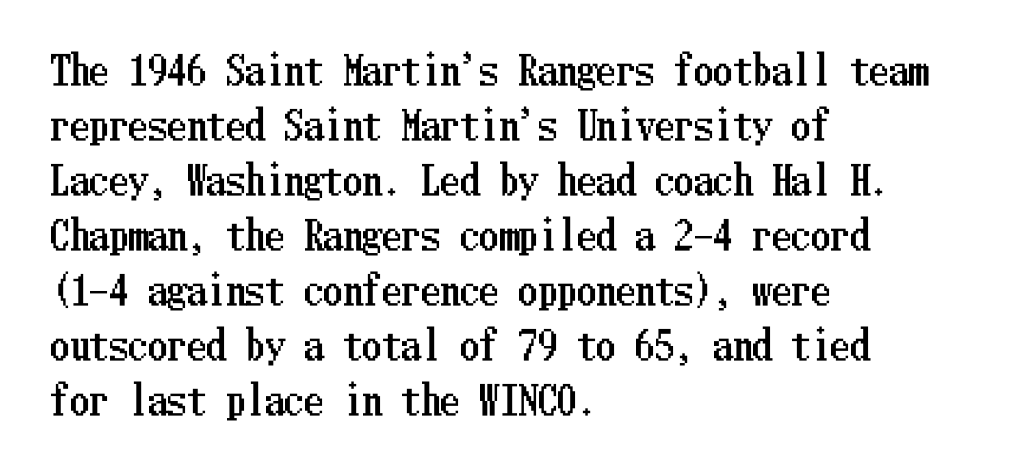
These lines are set flush left with a ragged right edge. It's the straight-up-and-down kind of type. The glyphs are unaccompanied by any horizontal stroke below them. The block of text has a typical density, with ordinary space between rows. Characters follow at the spacing the type designer built in.
